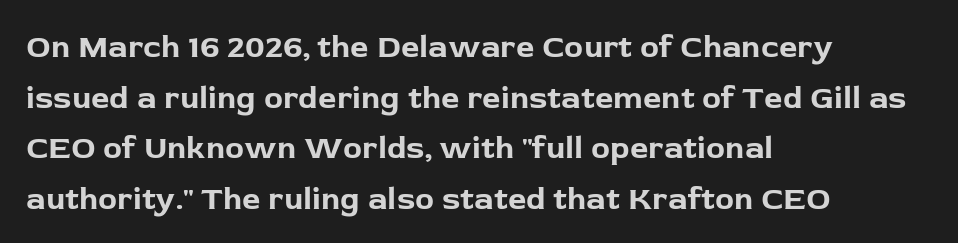
{"serif": "no", "italic": "no", "bold": "yes", "weight": "bold", "width": "normal", "stroke_contrast": "low", "x_height": "medium", "monospaced": "no", "underline": "no", "align": "left", "line_spacing": "normal", "line_spacing_ratio": 1.58, "letter_spacing": "normal", "letter_spacing_em": 0.0, "glyph_px": 32}
